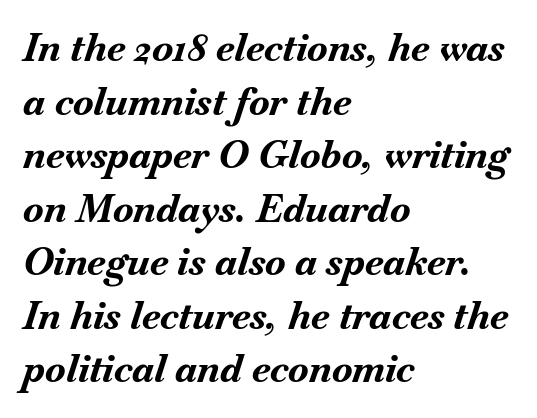
The rendering keeps characters at their native spacing. The foot of each line stays bare and open. Is this a fixed-width face? No — the glyphs have proportional, varying widths. The passage shown leans; its letterforms are oblique. The setting favours the left margin, as ordinary paragraphs usually do.
